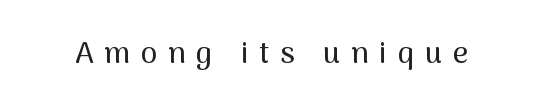
{"serif": "no", "italic": "no", "width": "normal", "stroke_contrast": "medium", "x_height": "medium", "monospaced": "no", "underline": "no", "letter_spacing": "wide", "letter_spacing_em": 0.36, "glyph_px": 30}
